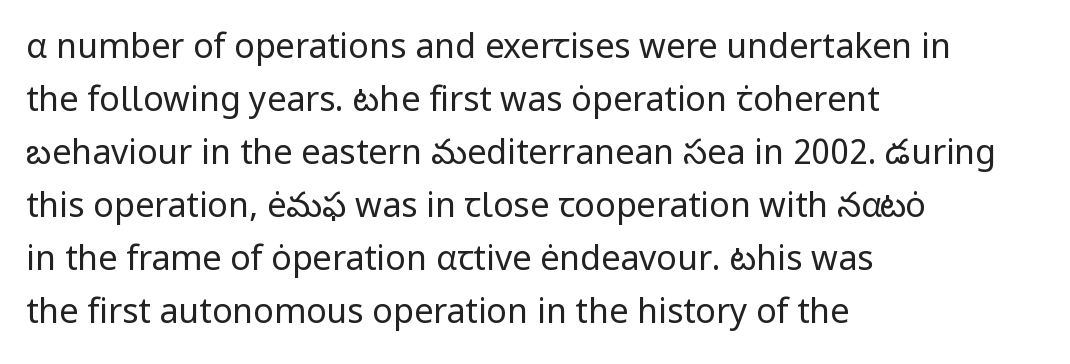
The image shows 34 px regular-weight sans-serif type, upright; set left-aligned, normal line spacing (1.56x), normal letter spacing, not underlined; low stroke contrast and a medium x-height.
